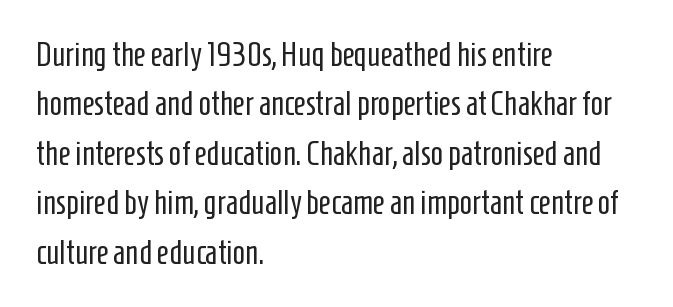
Stroke thickness stays within the range of a standard reading face or lighter. The glyphs are unaccompanied by any horizontal stroke below them. Regarding serifs, this sample does without them. The letters stand straight up with perfectly vertical stems. These lines are set flush left with a ragged right edge. Here the glyphs are tracked normally, forming tight word shapes.
